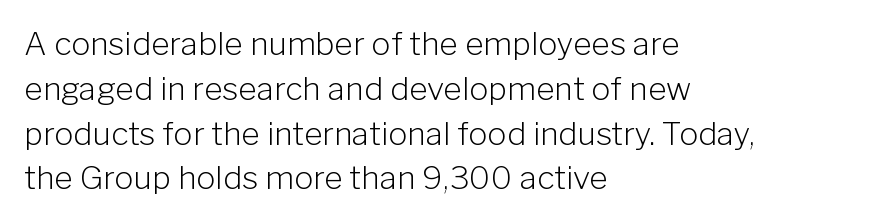
{"serif": "no", "italic": "no", "bold": "no", "weight": "light", "width": "normal", "stroke_contrast": "low", "x_height": "medium", "monospaced": "no", "underline": "no", "align": "left", "line_spacing": "normal", "line_spacing_ratio": 1.4, "letter_spacing": "normal", "letter_spacing_em": 0.0, "glyph_px": 32}
